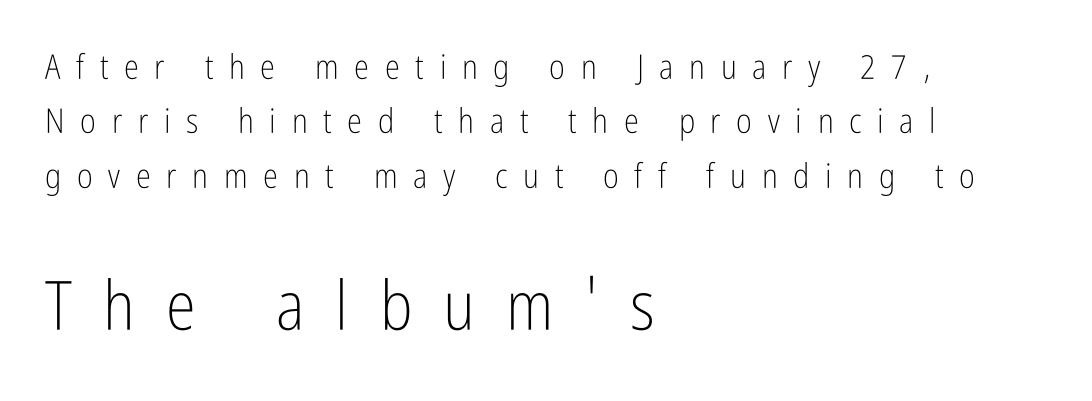
{"serif": "no", "italic": "no", "bold": "no", "weight": "light", "width": "condensed", "stroke_contrast": "low", "x_height": "medium", "monospaced": "no", "underline": "no", "align": "left", "line_spacing": "normal", "line_spacing_ratio": 1.6, "letter_spacing": "wide", "letter_spacing_em": 0.46, "larger_block": "second", "size_ratio": 2.0, "glyph_px": 68}
